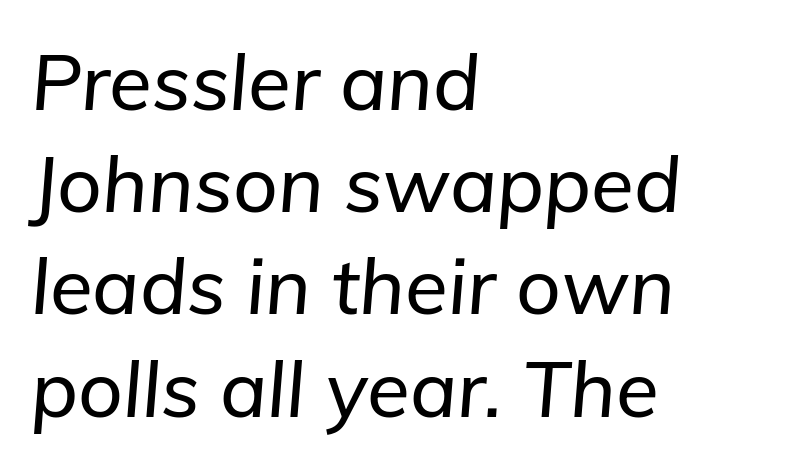
Q: Is the text italic (slanted)? A: Yes, it leans right by about 5 degrees.
Q: Is the text underlined? A: No.
Q: How is the paragraph aligned? A: Left-aligned.
Q: Is the spacing between letters normal or unusually wide? A: Normal.
Q: Is the spacing between lines tight, normal or loose? A: Normal.
Q: Width (condensed, normal, or wide)? A: Normal.
Q: Stroke contrast? A: Low.
Q: x-height? A: Medium.
Q: Monospaced? A: No.
